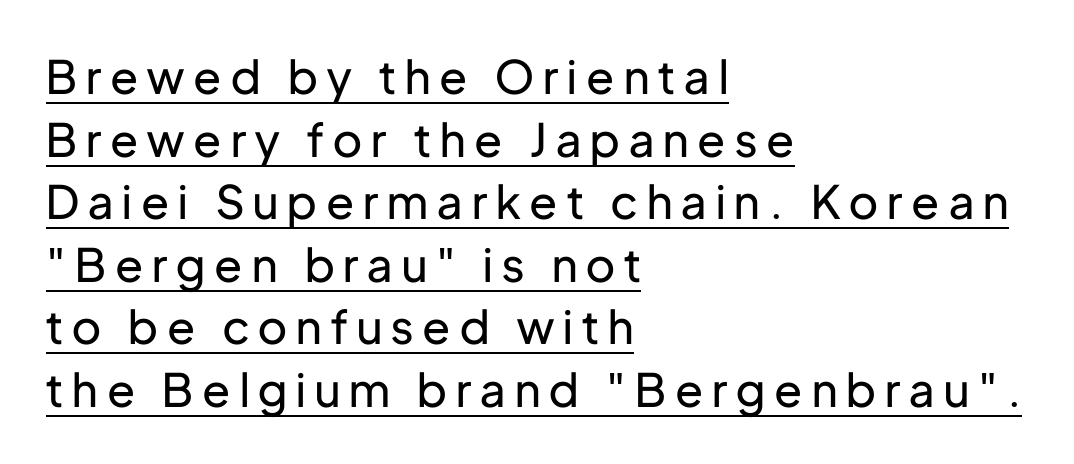
{"serif": "no", "italic": "no", "bold": "no", "weight": "regular", "width": "normal", "stroke_contrast": "low", "x_height": "medium", "monospaced": "no", "underline": "yes", "align": "left", "line_spacing": "normal", "line_spacing_ratio": 1.36, "letter_spacing": "wide", "letter_spacing_em": 0.2, "glyph_px": 46}
